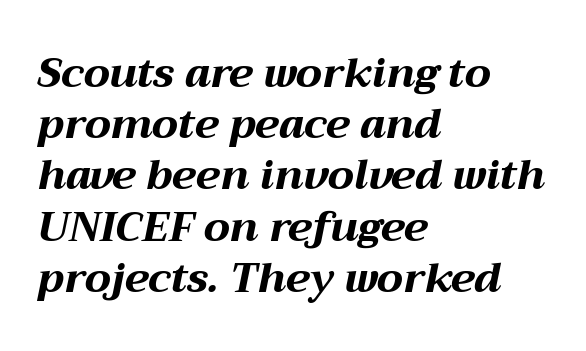
The baseline area is clear. The lines in this sample share a left origin and differ only in where they stop. The face used here is proportionally spaced, like ordinary book or web type. Vertically, the passage feels balanced, rows spaced as you'd expect.
